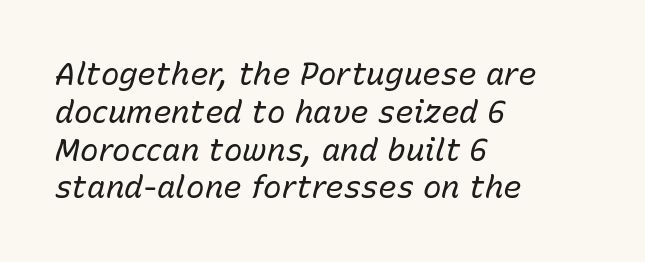
{"italic": "yes", "lean": "right", "slant_degrees": 15, "bold": "no", "weight": "regular", "width": "normal", "stroke_contrast": "low", "x_height": "medium", "monospaced": "no", "underline": "no", "align": "left", "line_spacing_ratio": 1.22, "letter_spacing": "normal", "letter_spacing_em": 0.0, "glyph_px": 31}
